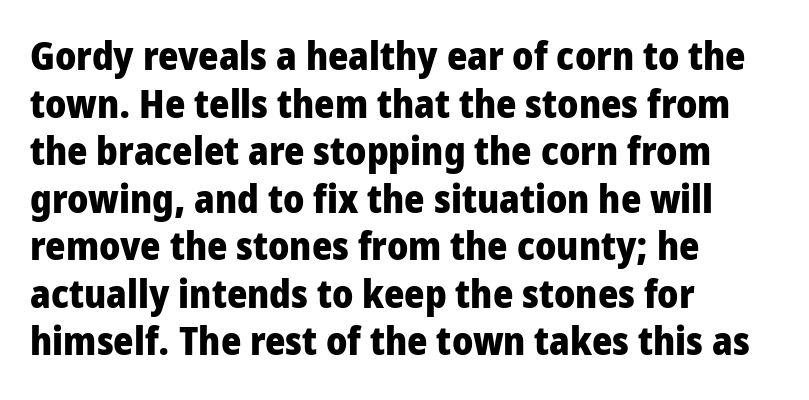
Q: Is the text bold? A: Yes.
Q: Is the text italic (slanted)? A: No, it is upright.
Q: Is the typeface a serif or a sans-serif typeface? A: Sans-serif.
Q: Is the text underlined? A: No.
Q: How is the paragraph aligned? A: Left-aligned.
Q: Is the spacing between letters normal or unusually wide? A: Normal.
Q: Width (condensed, normal, or wide)? A: Condensed.
Q: Stroke contrast? A: Low.
Q: x-height? A: Large.
Q: Monospaced? A: No.
